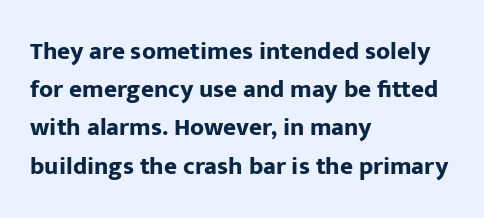
Lines of text with bare space underneath. Quick note: interline space is typical. The line texture is even and compact thanks to regular tracking. The letters stand straight up with perfectly vertical stems. I'd describe the lettering as bold — thick and assertive.
